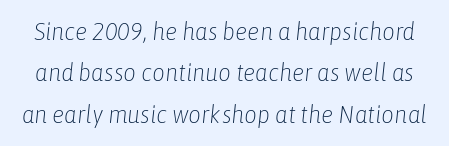
Q: Is the text bold? A: No.
Q: Is the text italic (slanted)? A: Yes, it leans right by about 6 degrees.
Q: Is the text underlined? A: No.
Q: Is the spacing between letters normal or unusually wide? A: Normal.
Q: Is the spacing between lines tight, normal or loose? A: Normal.
